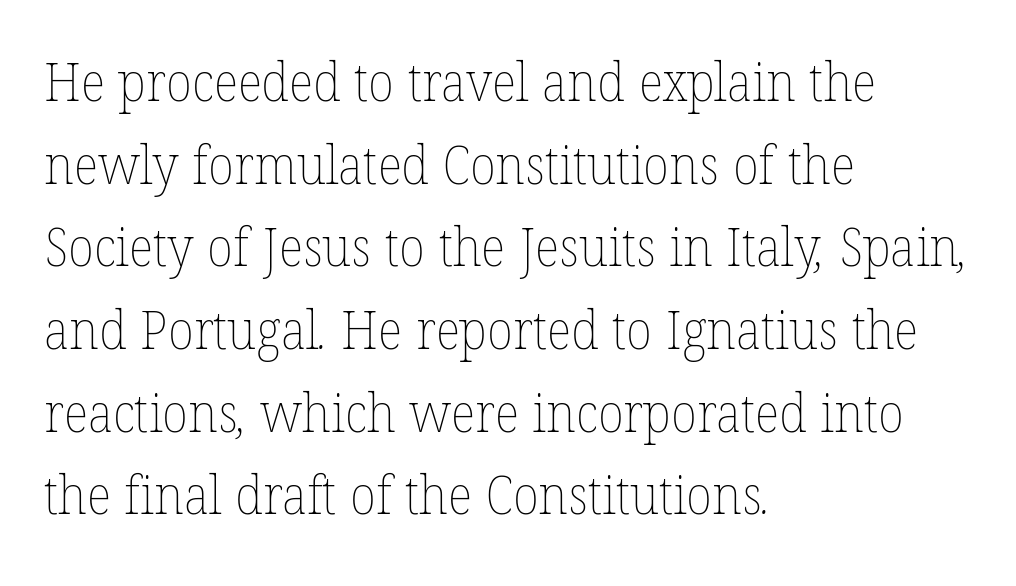
The image shows 53 px thin type; set left-aligned, normal line spacing (1.56x), normal letter spacing, not underlined; low stroke contrast and a medium x-height.
